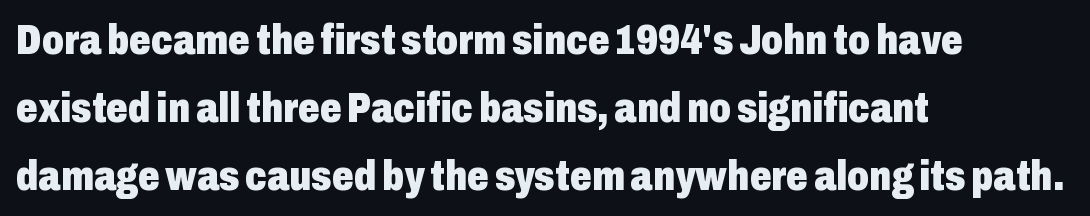
{"serif": "no", "italic": "no", "bold": "yes", "weight": "heavy", "width": "condensed", "stroke_contrast": "low", "x_height": "medium", "monospaced": "no", "underline": "no", "align": "left", "line_spacing": "normal", "line_spacing_ratio": 1.58, "letter_spacing": "normal", "letter_spacing_em": 0.0, "glyph_px": 43}
